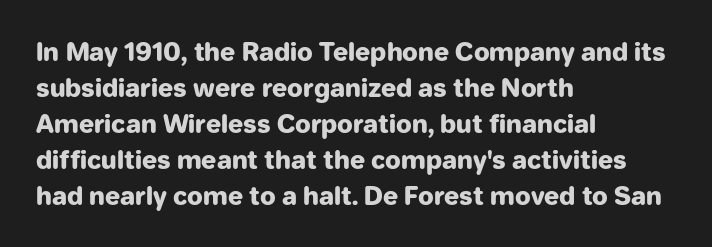
The image shows 25 px bold type, upright; set left-aligned, normal line spacing (1.44x), normal letter spacing, not underlined.
